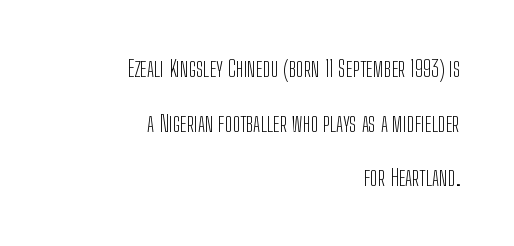
Q: Is the text bold? A: No.
Q: Is the text italic (slanted)? A: No, it is upright.
Q: Is the text underlined? A: No.
Q: How is the paragraph aligned? A: Right-aligned.
Q: Is the spacing between letters normal or unusually wide? A: Normal.
Q: Is the spacing between lines tight, normal or loose? A: Loose.
